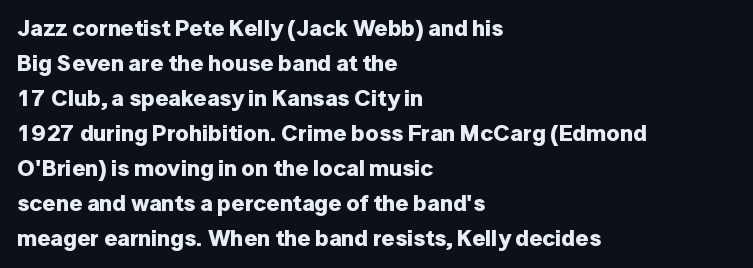
Q: Is the text bold? A: Yes.
Q: Is the text italic (slanted)? A: No, it is upright.
Q: Is the text underlined? A: No.
Q: How is the paragraph aligned? A: Left-aligned.
Q: Is the spacing between letters normal or unusually wide? A: Normal.
Q: Is the spacing between lines tight, normal or loose? A: Normal.
